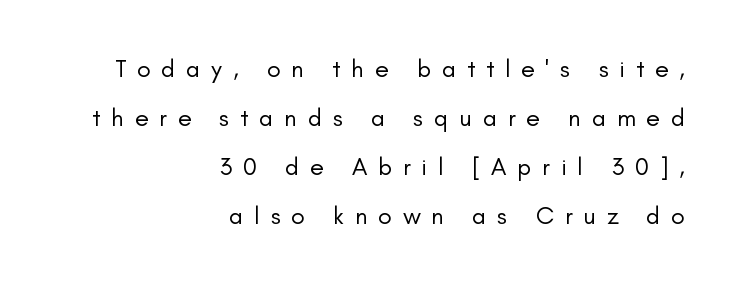
The letterforms stand isolated, each surrounded by extra space. Casual observation: everything's shoved over to the right. Posture: straight, roman, zero tilt. Weight: not bold — regular or lighter. Honestly, the rows look like they've been pulled way apart. The glyphs are unaccompanied by any horizontal stroke below them.
